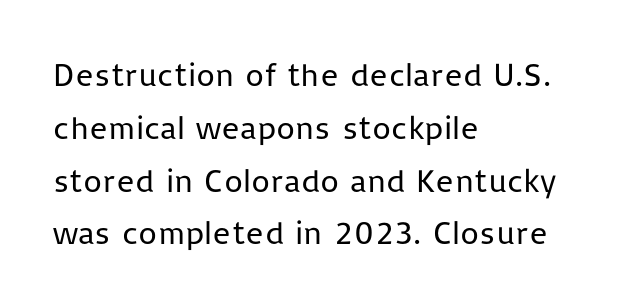
No word sits above an underline. This is sans-serif lettering, the kind often seen on screens and signage. A typesetter would mark this as roman, not italic. Observe the ordinary spacing: letters are neighbours, not strangers. Line beginnings align vertically; line endings do not.
